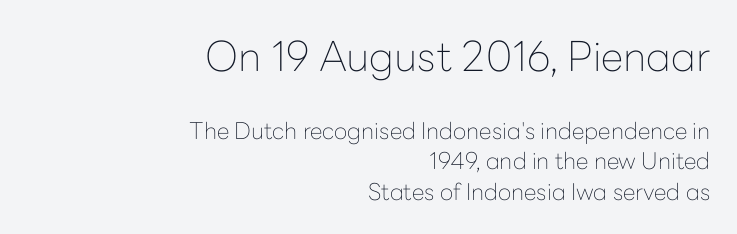
Q: Is the text bold? A: No.
Q: Is the text italic (slanted)? A: No, it is upright.
Q: Is the typeface a serif or a sans-serif typeface? A: Sans-serif.
Q: Is the text underlined? A: No.
Q: How is the paragraph aligned? A: Right-aligned.
Q: Is the spacing between letters normal or unusually wide? A: Normal.
Q: Is the spacing between lines tight, normal or loose? A: Normal.
Q: Which block of text is set in a larger size, the first (top) or the second (bottom)? A: The first (top) one.
Q: Width (condensed, normal, or wide)? A: Normal.
Q: Stroke contrast? A: Low.
Q: x-height? A: Medium.
Q: Monospaced? A: No.
